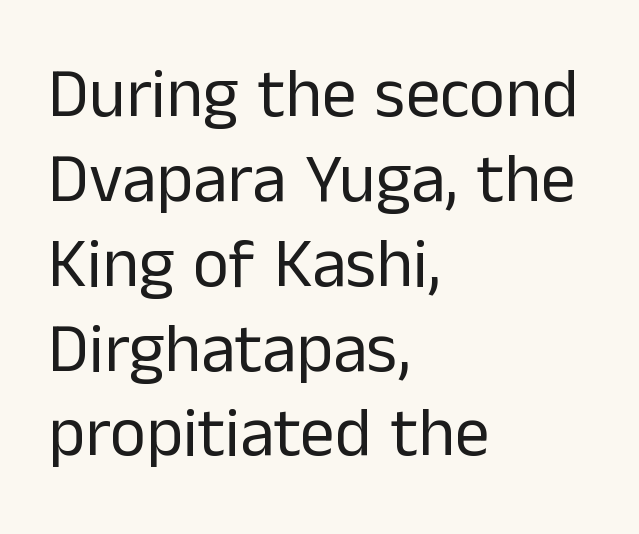
The image shows 69 px regular-weight sans-serif type, upright; set left-aligned, line spacing 1.23x, normal letter spacing, not underlined; low stroke contrast and a medium x-height.
